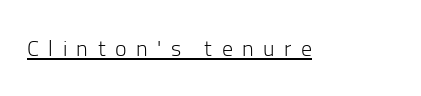
{"italic": "no", "bold": "no", "underline": "yes", "letter_spacing": "wide", "letter_spacing_em": 0.43, "glyph_px": 22}
